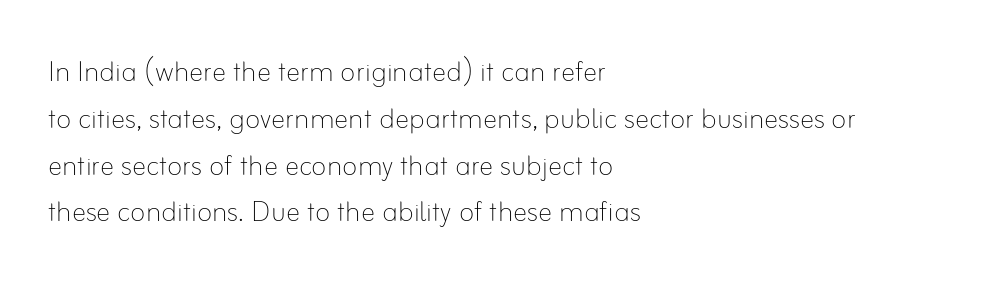
Q: Is the text bold? A: No.
Q: Is the text italic (slanted)? A: No, it is upright.
Q: Is the text underlined? A: No.
Q: How is the paragraph aligned? A: Left-aligned.
Q: Is the spacing between letters normal or unusually wide? A: Normal.
Q: Is the spacing between lines tight, normal or loose? A: Normal.
Q: Width (condensed, normal, or wide)? A: Normal.
Q: Stroke contrast? A: Low.
Q: x-height? A: Small.
Q: Monospaced? A: No.
